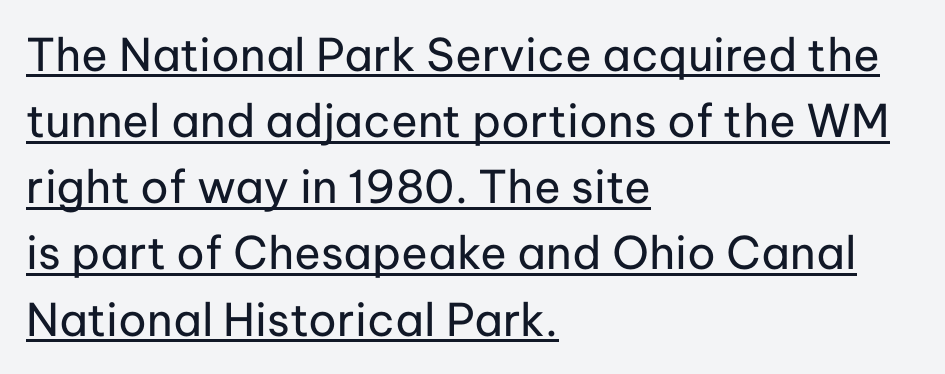
Descenders here cross a horizontal rule under the line. The lines are quadded left. These lines are rendered in a variable-pitch font. Whoever set this chose a conventional vertical rhythm. Stroke thickness stays within the range of a standard reading face or lighter.
